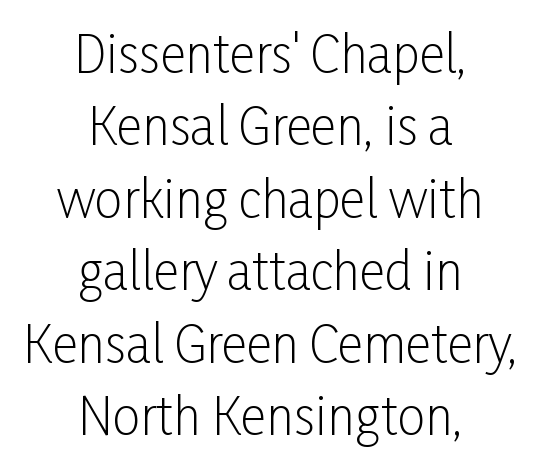
The image shows 50 px light, condensed sans-serif type, upright; set centered, normal line spacing (1.45x), normal letter spacing, not underlined; low stroke contrast and a medium x-height.
